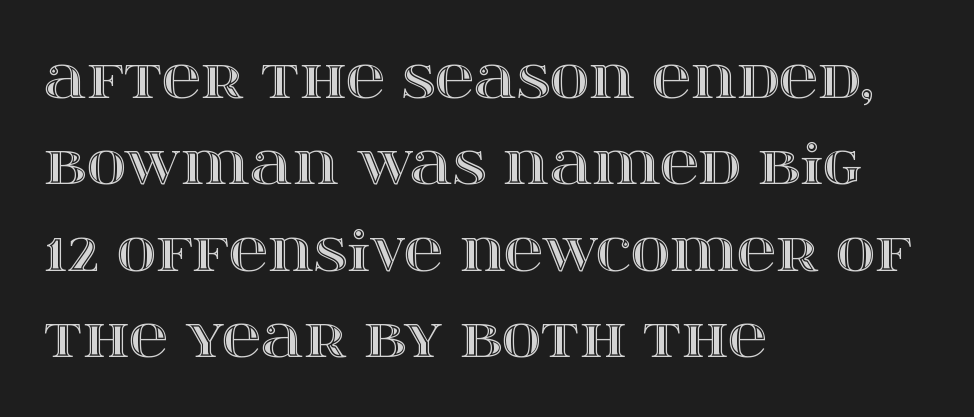
Q: Is the text italic (slanted)? A: No, it is upright.
Q: Is the text underlined? A: No.
Q: How is the paragraph aligned? A: Left-aligned.
Q: Is the spacing between letters normal or unusually wide? A: Normal.
Q: Is the spacing between lines tight, normal or loose? A: Normal.
Q: Width (condensed, normal, or wide)? A: Wide.
Q: x-height? A: Large.
Q: Monospaced? A: No.
